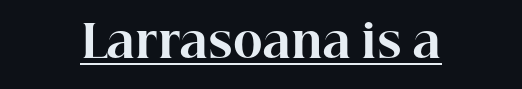
{"serif": "yes", "italic": "no", "bold": "yes", "weight": "bold", "width": "normal", "stroke_contrast": "high", "x_height": "medium", "monospaced": "no", "underline": "yes", "letter_spacing": "normal", "letter_spacing_em": 0.0, "glyph_px": 45}
